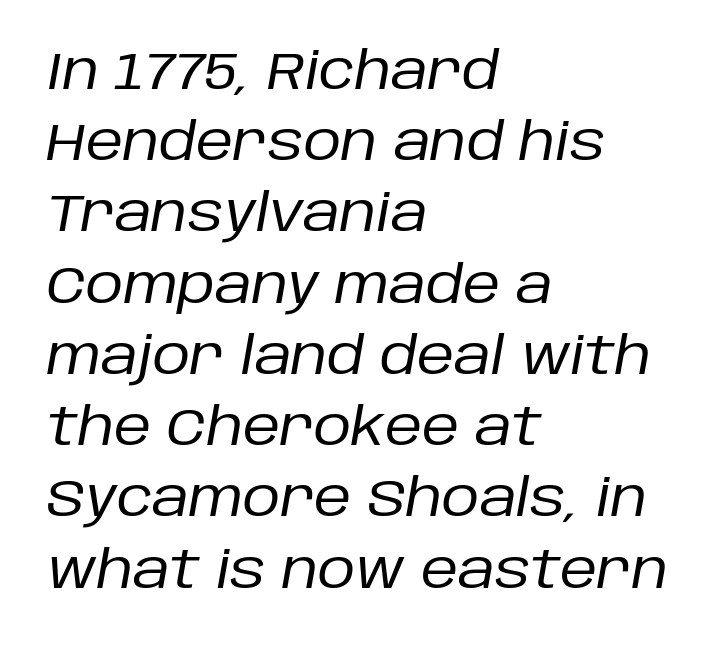
The image shows 52 px regular-weight type, italic (leaning right); set left-aligned, normal line spacing (1.37x), normal letter spacing, not underlined; low stroke contrast and a large x-height.
